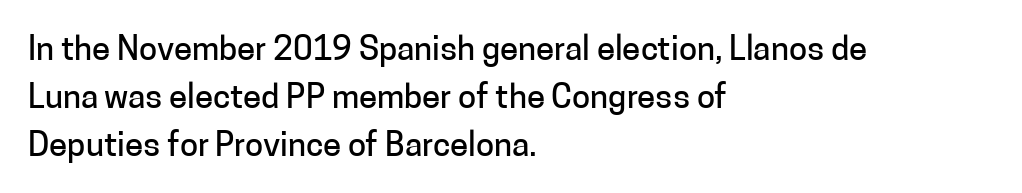
This sample keeps an unexceptional amount of space between lines. This sample is left-justified, so line endings fall wherever the words run out. If you drew a line through each stem, it would be perfectly vertical. Are there feet on the stems? There aren't — it's a sans.
